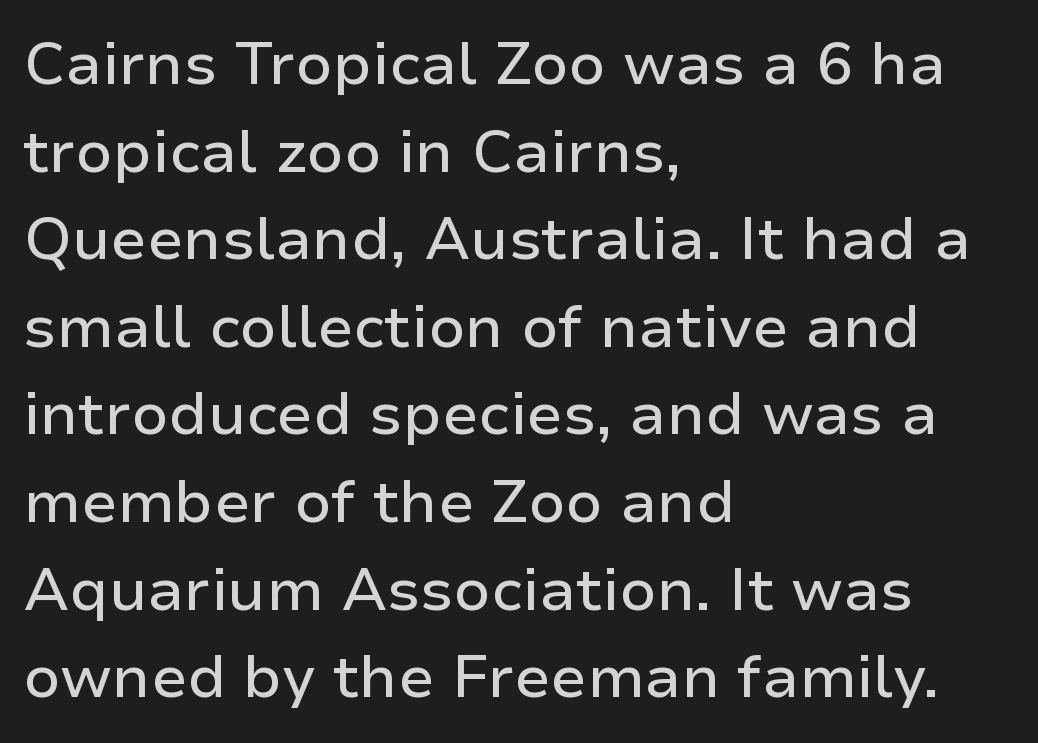
{"serif": "no", "italic": "no", "width": "normal", "stroke_contrast": "low", "x_height": "medium", "monospaced": "no", "underline": "no", "align": "left", "line_spacing": "normal", "line_spacing_ratio": 1.46, "letter_spacing": "normal", "letter_spacing_em": 0.0, "glyph_px": 60}
